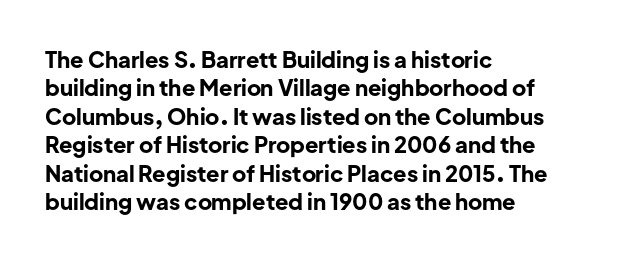
{"italic": "no", "bold": "yes", "underline": "no", "align": "left", "line_spacing": "normal", "line_spacing_ratio": 1.29, "letter_spacing": "normal", "letter_spacing_em": 0.0, "glyph_px": 22}
